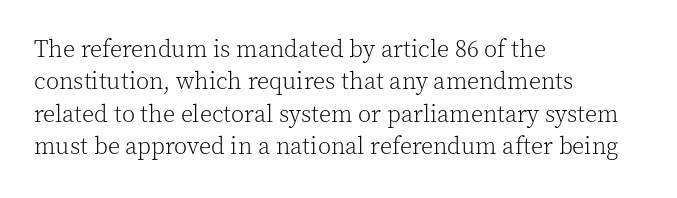
{"italic": "no", "bold": "no", "underline": "no", "align": "left", "line_spacing": "normal", "line_spacing_ratio": 1.35, "letter_spacing": "normal", "letter_spacing_em": 0.0, "glyph_px": 24}
